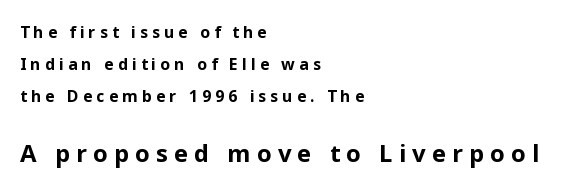
Q: Is the text bold? A: Yes.
Q: Is the text italic (slanted)? A: No, it is upright.
Q: Is the text underlined? A: No.
Q: How is the paragraph aligned? A: Left-aligned.
Q: Is the spacing between letters normal or unusually wide? A: Unusually wide.
Q: Is the spacing between lines tight, normal or loose? A: Loose.
Q: Which block of text is set in a larger size, the first (top) or the second (bottom)? A: The second (bottom) one.
